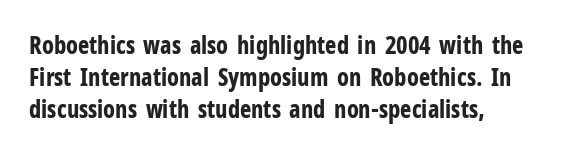
How are the letters spaced? Ordinarily, with no added tracking. Left-aligned paragraph, ragged on the right. The rows are spaced the way most documents space them. The glyphs are unaccompanied by any horizontal stroke below them. Weight check: bold — yes, fully. Ordinary non-slanted type is in use.
